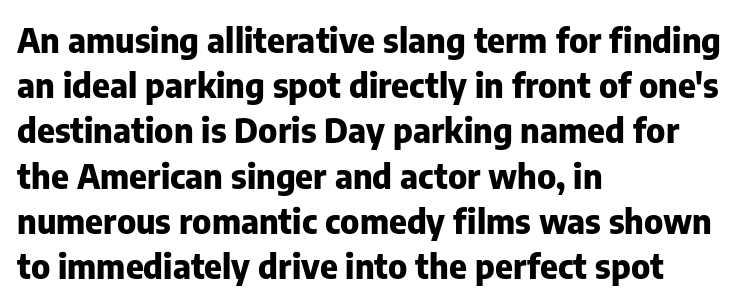
Varying glyph widths throughout — classic text-font behaviour. Do the letters lean? They stand straight. Does the copy run flush right? No — it runs flush left. The passage shown is typeset with a sans-serif family. Strong, thick strokes mark this as bold type. Each row of text sits above clean, open space.
